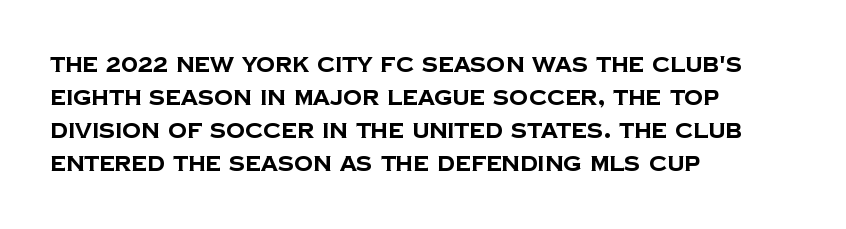
Q: Is the text bold? A: Yes.
Q: Is the text underlined? A: No.
Q: How is the paragraph aligned? A: Left-aligned.
Q: Is the spacing between letters normal or unusually wide? A: Normal.
Q: Is the spacing between lines tight, normal or loose? A: Normal.
